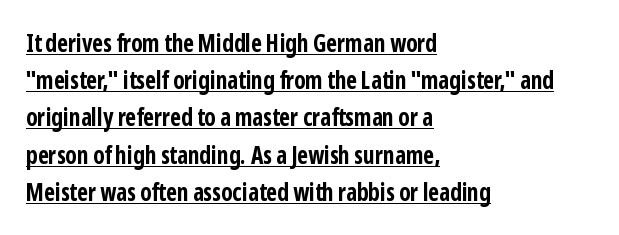
Summary of vertical rhythm: regular, with standard interline spacing. Plenty of ink on the page — the face is bold. Visually the block forms a straight wall on the left and a jagged coastline on the right. The typesetter has applied underlining to the passage shown.
